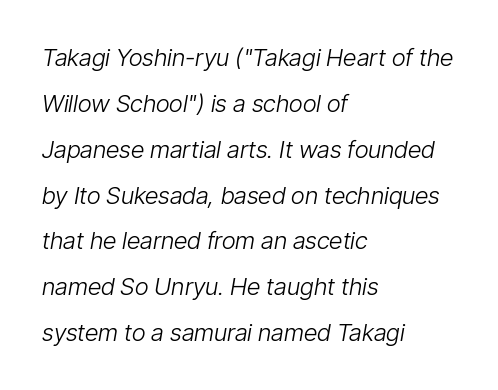
{"italic": "yes", "lean": "right", "slant_degrees": 9, "bold": "no", "underline": "no", "align": "left", "line_spacing": "loose", "line_spacing_ratio": 1.91, "letter_spacing": "normal", "letter_spacing_em": 0.0, "glyph_px": 24}
